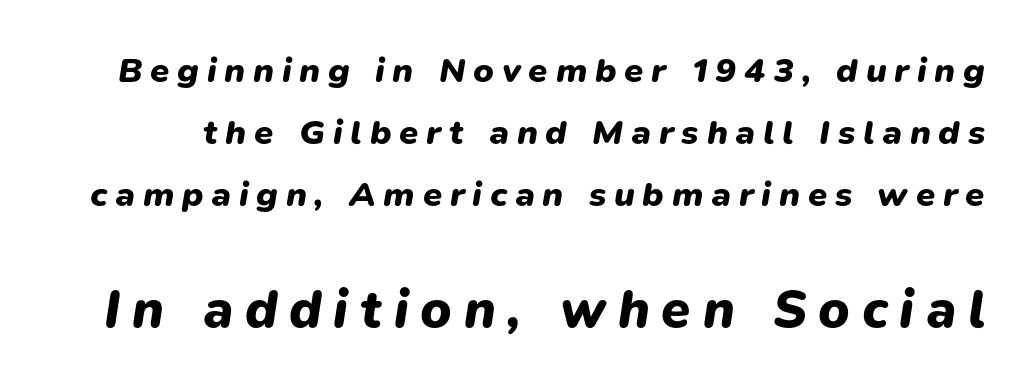
{"italic": "yes", "lean": "right", "slant_degrees": 9, "bold": "yes", "weight": "heavy", "width": "normal", "stroke_contrast": "low", "x_height": "medium", "monospaced": "no", "underline": "no", "line_spacing_ratio": 1.77, "letter_spacing": "wide", "letter_spacing_em": 0.22, "larger_block": "second", "size_ratio": 1.51, "glyph_px": 53}
